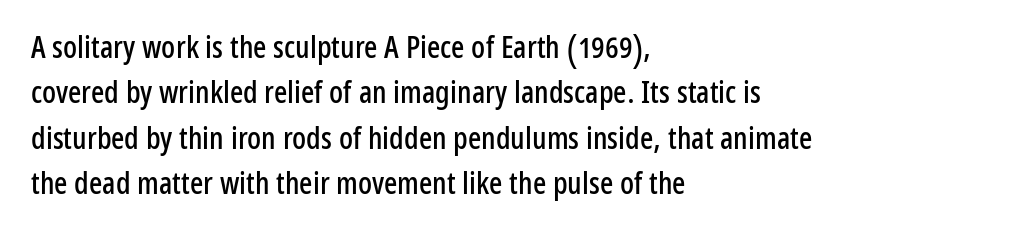
Q: Is the text italic (slanted)? A: No, it is upright.
Q: Is the typeface a serif or a sans-serif typeface? A: Sans-serif.
Q: Is the text underlined? A: No.
Q: How is the paragraph aligned? A: Left-aligned.
Q: Is the spacing between letters normal or unusually wide? A: Normal.
Q: Is the spacing between lines tight, normal or loose? A: Normal.
Q: Width (condensed, normal, or wide)? A: Condensed.
Q: Stroke contrast? A: Low.
Q: x-height? A: Medium.
Q: Monospaced? A: No.
